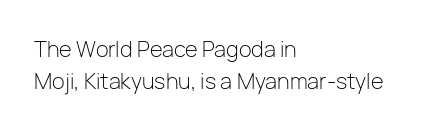
Vertical strokes here are truly vertical. The paragraph has a hard left edge and a soft right edge. The rendering uses a moderate line-height, typical for paragraphs. The cut favours lightness, reaching ordinary text weight at its darkest.
